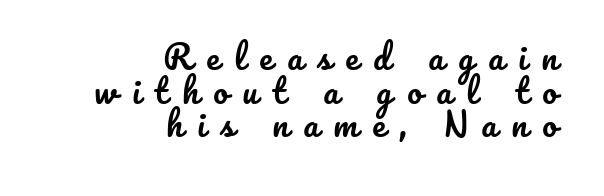
{"width": "normal", "stroke_contrast": "low", "x_height": "small", "monospaced": "no", "underline": "no", "align": "right", "line_spacing": "tight", "line_spacing_ratio": 1.02, "letter_spacing": "wide", "letter_spacing_em": 0.44, "glyph_px": 33}
